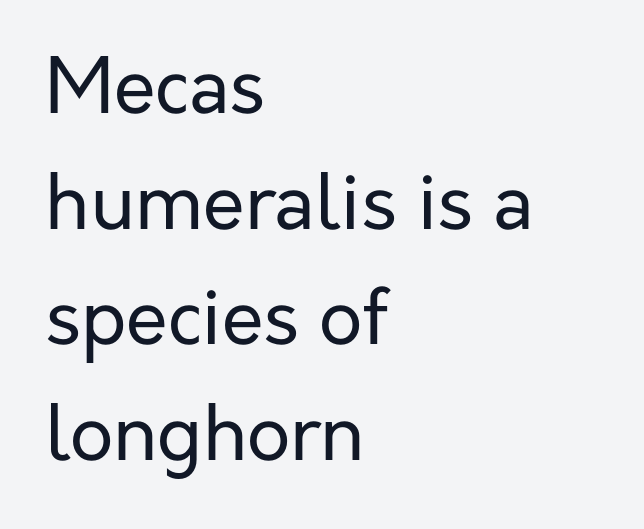
{"serif": "no", "italic": "no", "bold": "no", "weight": "regular", "width": "normal", "stroke_contrast": "low", "x_height": "medium", "monospaced": "no", "underline": "no", "align": "left", "line_spacing": "normal", "line_spacing_ratio": 1.52, "letter_spacing": "normal", "letter_spacing_em": 0.0, "glyph_px": 76}
